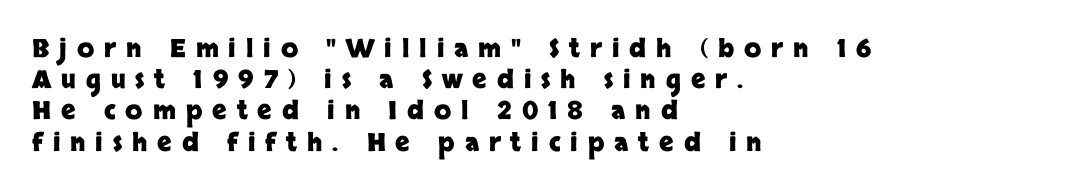
A dark, heavy texture on the line: the type is bold. The rendering anchors every line to the left-hand side. Rendered with straight, roman letterforms. Substantial extra tracking has been applied to these lines.
